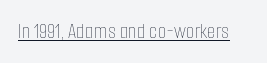
{"italic": "no", "bold": "no", "underline": "yes", "letter_spacing": "normal", "letter_spacing_em": 0.0, "glyph_px": 22}
